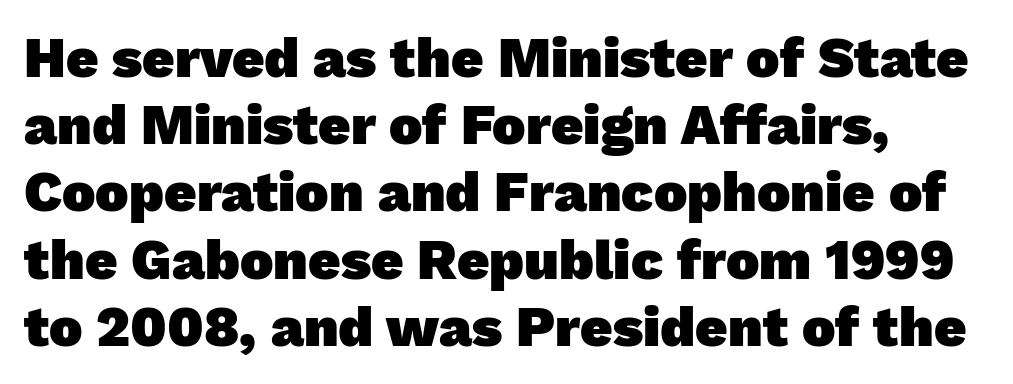
{"serif": "no", "bold": "yes", "weight": "heavy", "width": "normal", "stroke_contrast": "low", "x_height": "medium", "monospaced": "no", "underline": "no", "align": "left", "line_spacing_ratio": 1.2, "letter_spacing": "normal", "letter_spacing_em": 0.0, "glyph_px": 56}
